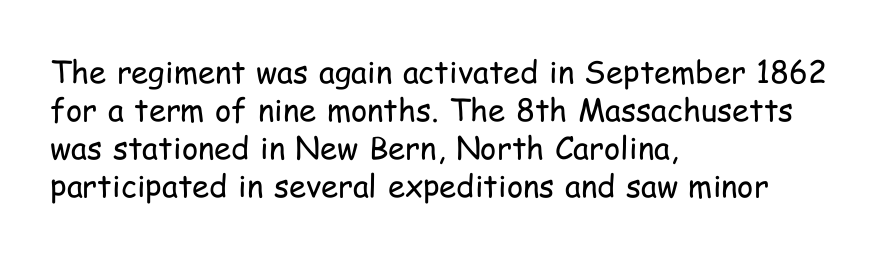
{"serif": "no", "italic": "no", "bold": "no", "weight": "regular", "width": "condensed", "stroke_contrast": "low", "x_height": "medium", "monospaced": "no", "underline": "no", "align": "left", "line_spacing_ratio": 1.23, "letter_spacing": "normal", "letter_spacing_em": 0.0, "glyph_px": 31}
